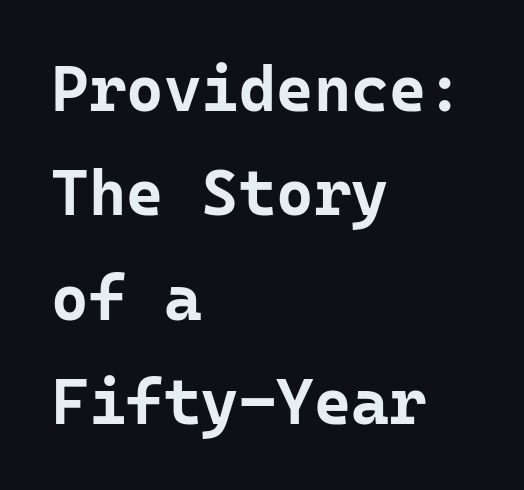
{"serif": "no", "italic": "no", "bold": "yes", "weight": "bold", "width": "normal", "stroke_contrast": "low", "x_height": "medium", "monospaced": "yes", "underline": "no", "align": "left", "line_spacing": "normal", "line_spacing_ratio": 1.63, "letter_spacing": "normal", "letter_spacing_em": 0.0, "glyph_px": 64}
